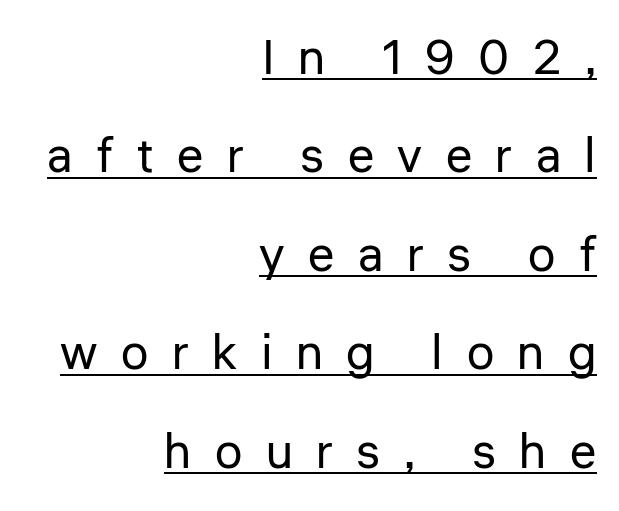
The image shows 49 px regular-weight sans-serif type, upright; set right-aligned, loose line spacing (2.01x), unusually wide letter spacing (+0.48 em), underlined; low stroke contrast and a medium x-height.
